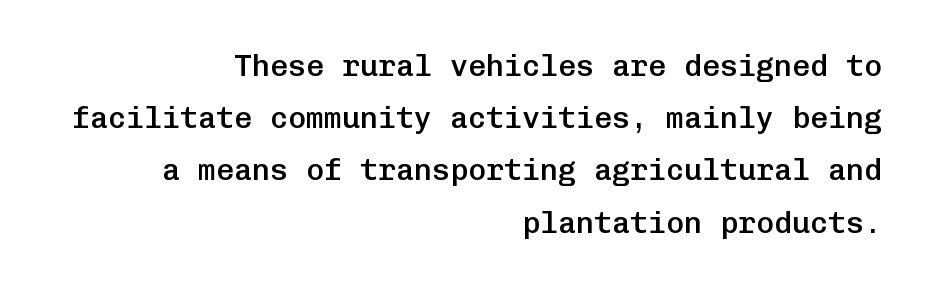
This is sans-serif lettering, the kind often seen on screens and signage. These lines are rendered in a fixed-pitch font. Every character sits straight up, as roman type does. Does the copy run flush right? Yes — the right margin is perfectly even. Bare-footed words on every line. The strokes are fattened partway — semibold, not bold.
